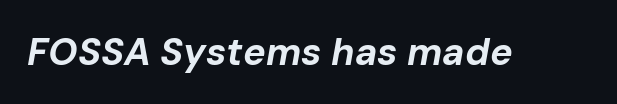
{"italic": "yes", "lean": "right", "slant_degrees": 10, "bold": "yes", "weight": "bold", "width": "normal", "stroke_contrast": "low", "x_height": "medium", "monospaced": "no", "underline": "no", "letter_spacing": "normal", "letter_spacing_em": 0.0, "glyph_px": 38}
